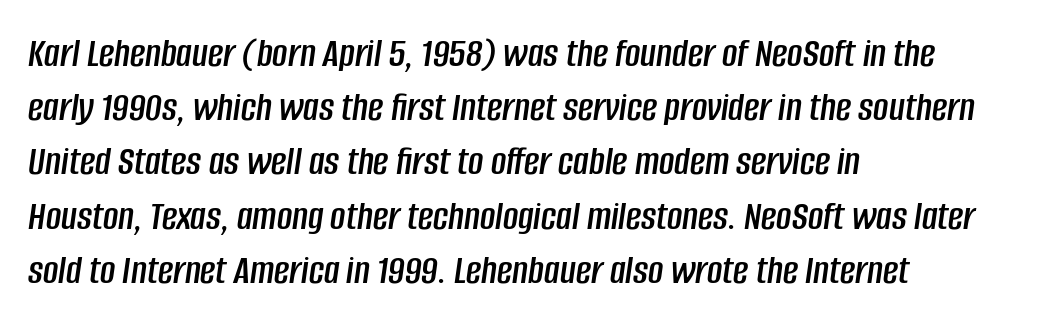
Every character sits at an angle, as italics do. The space beneath each line is pristine and unruled. Baseline-to-baseline distance is the conventional proportion of letter height. Notice how the passage keeps a crisp vertical edge on the left only.
